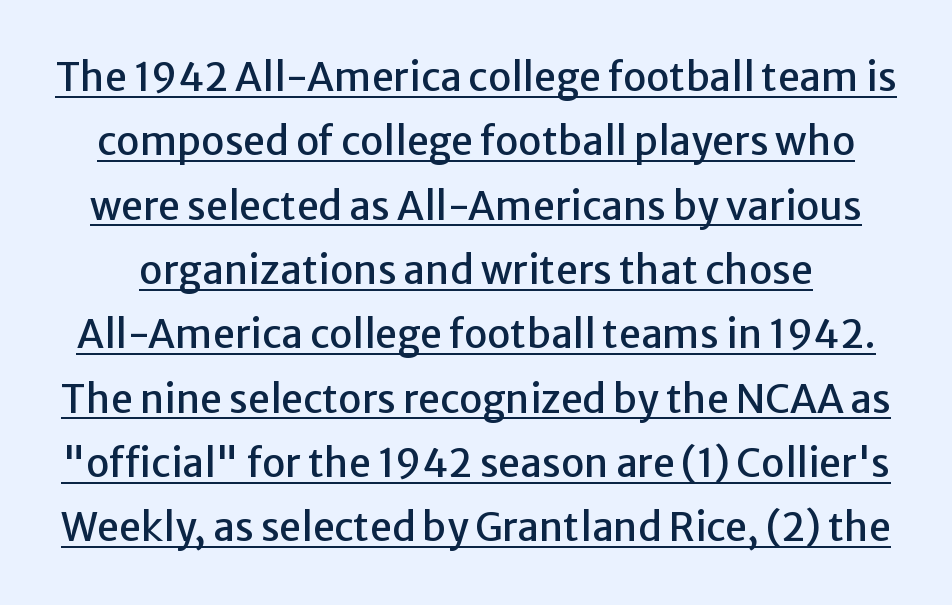
The image shows 39 px sans-serif type, upright; set normal line spacing (1.65x), normal letter spacing, underlined; low stroke contrast and a medium x-height.
